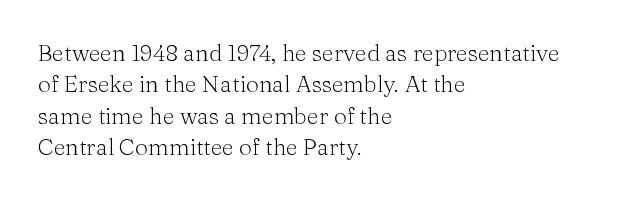
The image shows 23 px text type, upright; set left-aligned, normal line spacing (1.36x), normal letter spacing, not underlined.
